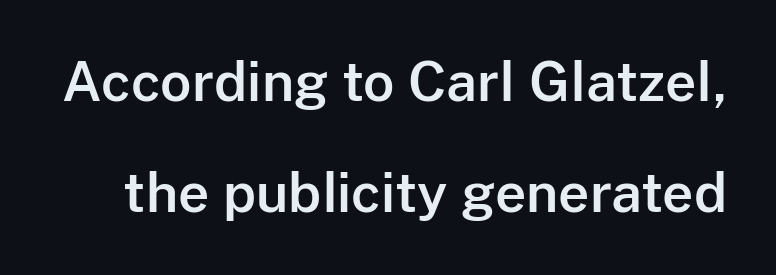
The image shows 54 px sans-serif type, upright; set loose line spacing (2.06x), normal letter spacing, not underlined; low stroke contrast and a medium x-height.
